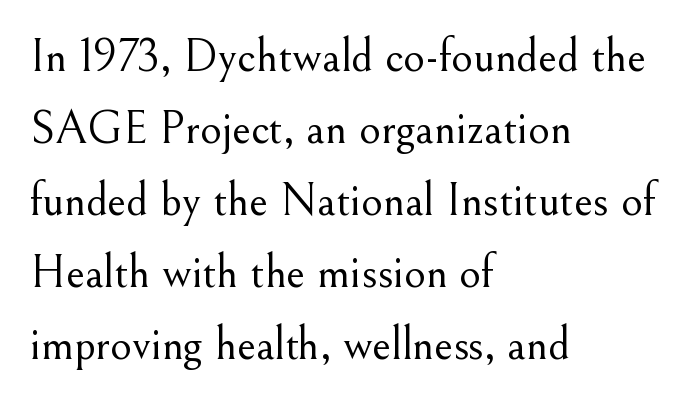
The image shows 47 px light serif type, upright; set left-aligned, normal line spacing (1.53x), normal letter spacing, not underlined; medium stroke contrast and a small x-height.
